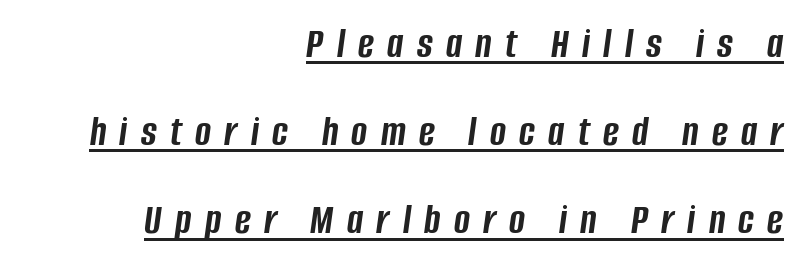
Q: Is the text bold? A: Yes.
Q: Is the text italic (slanted)? A: Yes, it leans right by about 8 degrees.
Q: Is the text underlined? A: Yes.
Q: How is the paragraph aligned? A: Right-aligned.
Q: Is the spacing between letters normal or unusually wide? A: Unusually wide.
Q: Is the spacing between lines tight, normal or loose? A: Loose.
Q: Width (condensed, normal, or wide)? A: Condensed.
Q: Stroke contrast? A: Low.
Q: x-height? A: Large.
Q: Monospaced? A: No.
